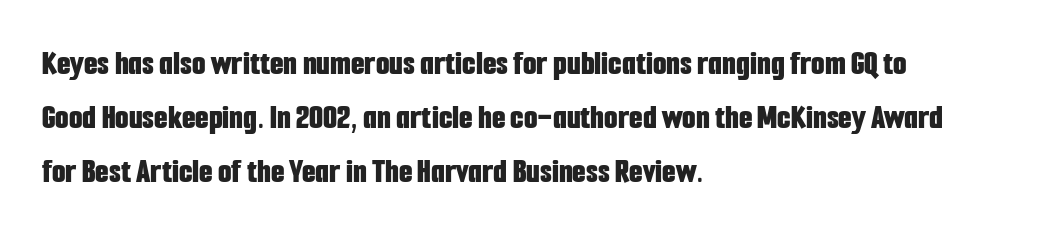
Q: Is the text bold? A: Yes.
Q: Is the text italic (slanted)? A: No, it is upright.
Q: Is the typeface a serif or a sans-serif typeface? A: Sans-serif.
Q: Is the text underlined? A: No.
Q: How is the paragraph aligned? A: Left-aligned.
Q: Is the spacing between letters normal or unusually wide? A: Normal.
Q: Is the spacing between lines tight, normal or loose? A: Normal.
Q: Width (condensed, normal, or wide)? A: Condensed.
Q: Stroke contrast? A: Low.
Q: x-height? A: Medium.
Q: Monospaced? A: No.
